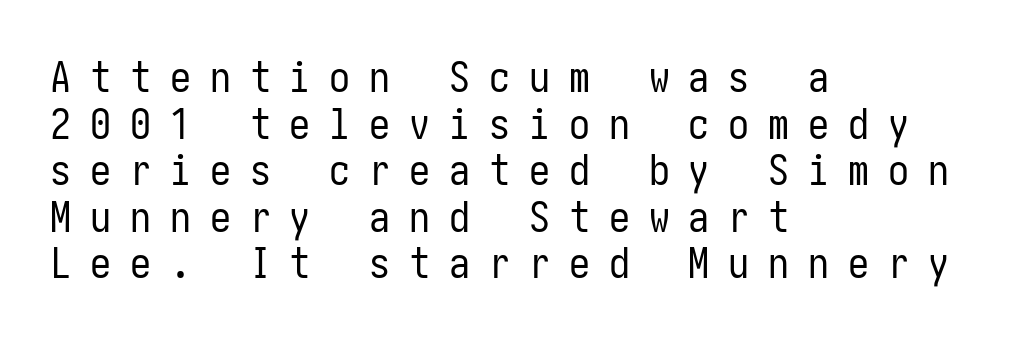
The image shows 42 px regular-weight, condensed sans-serif type, upright; set left-aligned, tight line spacing (1.11x), unusually wide letter spacing (+0.45 em), not underlined; low stroke contrast and a medium x-height.
